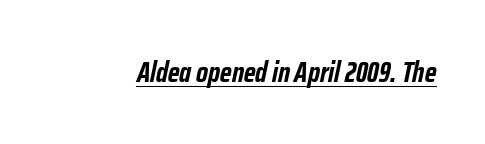
{"italic": "yes", "lean": "right", "slant_degrees": 12, "bold": "yes", "weight": "semibold", "width": "condensed", "stroke_contrast": "low", "x_height": "medium", "monospaced": "no", "underline": "yes", "letter_spacing": "normal", "letter_spacing_em": 0.0, "glyph_px": 29}
